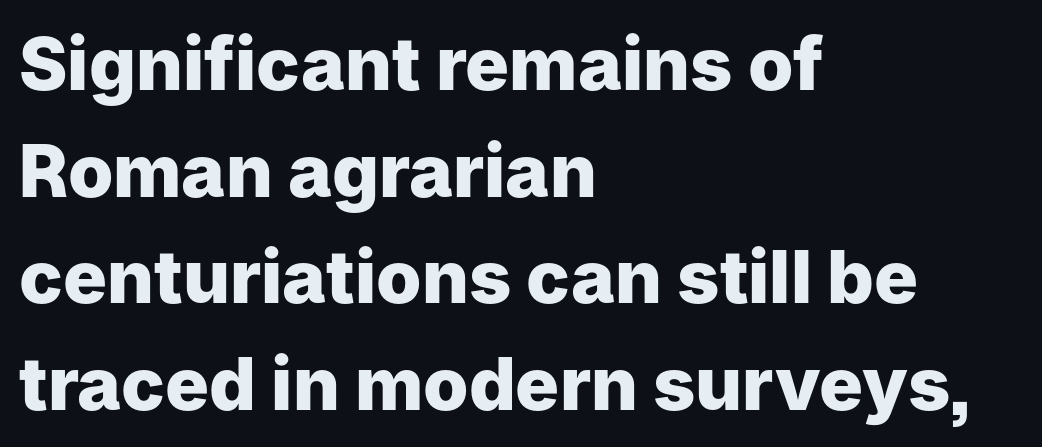
The image shows 73 px heavy sans-serif type, upright; set left-aligned, normal line spacing (1.46x), normal letter spacing, not underlined; low stroke contrast and a medium x-height.
